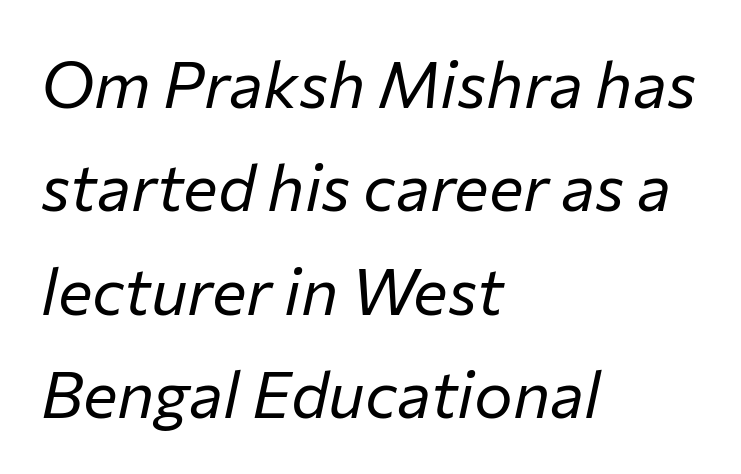
{"italic": "yes", "lean": "right", "slant_degrees": 12, "bold": "no", "weight": "regular", "width": "normal", "stroke_contrast": "low", "x_height": "medium", "monospaced": "no", "underline": "no", "align": "left", "line_spacing": "normal", "line_spacing_ratio": 1.59, "letter_spacing": "normal", "letter_spacing_em": 0.0, "glyph_px": 65}
